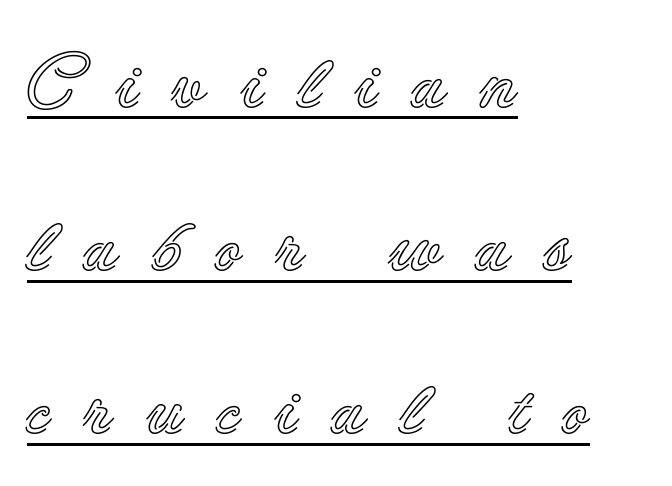
These characters rest on top of a visible drawn line. The passage is arranged the way most books set body copy — flush left. Compared with typical body copy, the letter spacing here is much looser. Students, observe: this is what heavily led, spacious text looks like.
